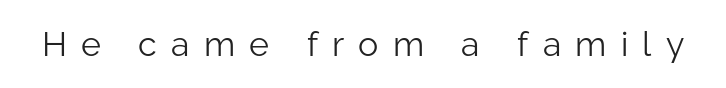
{"serif": "no", "italic": "no", "bold": "no", "weight": "light", "width": "normal", "stroke_contrast": "low", "x_height": "medium", "monospaced": "no", "underline": "no", "letter_spacing": "wide", "letter_spacing_em": 0.42, "glyph_px": 34}
